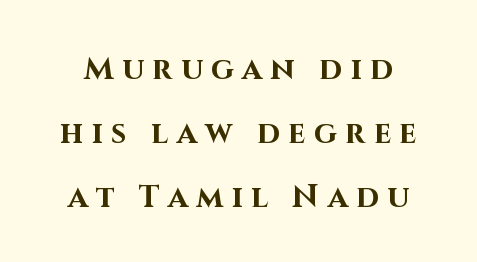
Q: Is the text bold? A: Yes.
Q: Is the text italic (slanted)? A: No, it is upright.
Q: Is the typeface a serif or a sans-serif typeface? A: Sans-serif.
Q: Is the text underlined? A: No.
Q: Is the spacing between letters normal or unusually wide? A: Unusually wide.
Q: Is the spacing between lines tight, normal or loose? A: Loose.
Q: Width (condensed, normal, or wide)? A: Normal.
Q: Stroke contrast? A: High.
Q: x-height? A: Large.
Q: Monospaced? A: No.
